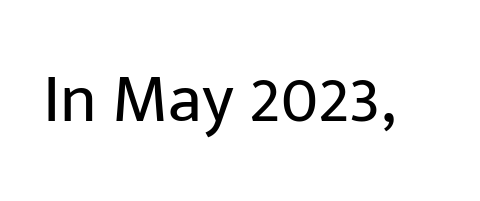
Bold? No — there's no thickening of the strokes. Words appear dense and cohesive because spacing is normal. Type without underlining. Nothing sits at the stroke ends, so this counts as sans-serif. This is the regular roman posture of the typeface. Think of a printed novel: that variable character pitch is what you see here.
